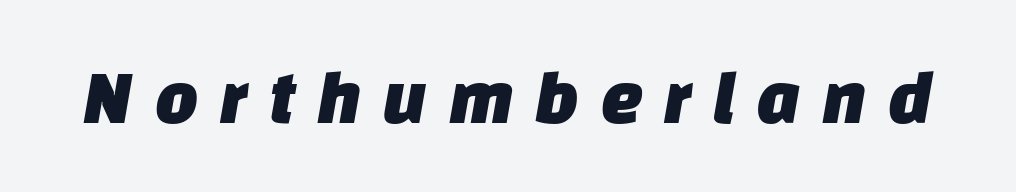
The image shows 77 px sans-serif type; set unusually wide letter spacing (+0.26 em), not underlined; low stroke contrast and a large x-height.
